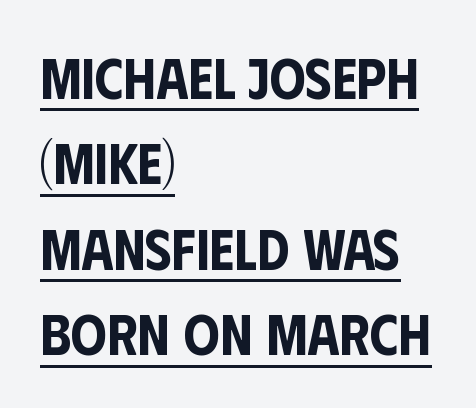
Look at the tracking — it's just the regular setting, nothing added. A typesetter would mark this as roman, not italic. Character widths vary here, with narrow letters taking less room than wide ones. Classification — sans serif.
